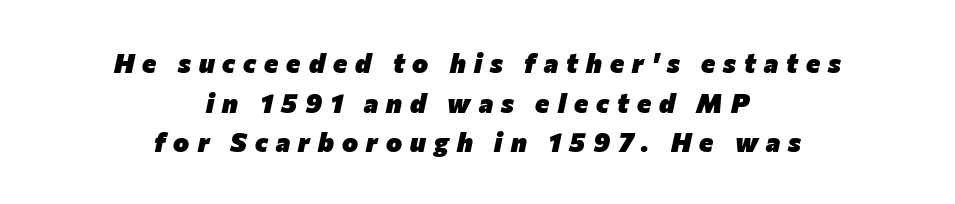
The image shows 27 px bold type, italic (leaning right); set centered, normal line spacing (1.47x), unusually wide letter spacing (+0.3 em), not underlined.
